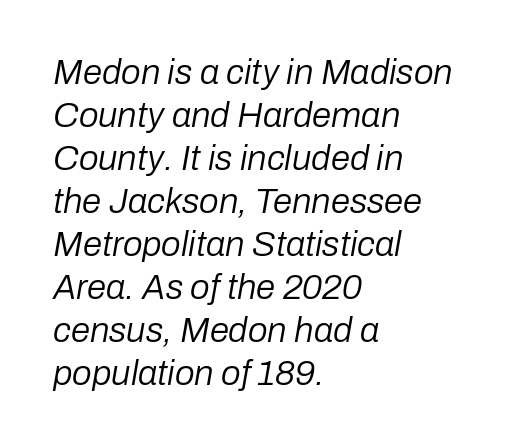
Descenders are the only things crossing below the line. Compared with ordinary roman type, these characters are visibly tilted. Unbolded letterforms with no extra heft. Here the glyphs are tracked normally, forming tight word shapes. Looks like regular typesetting: each glyph gets only the width it needs. Notice how the passage keeps a crisp vertical edge on the left only.
